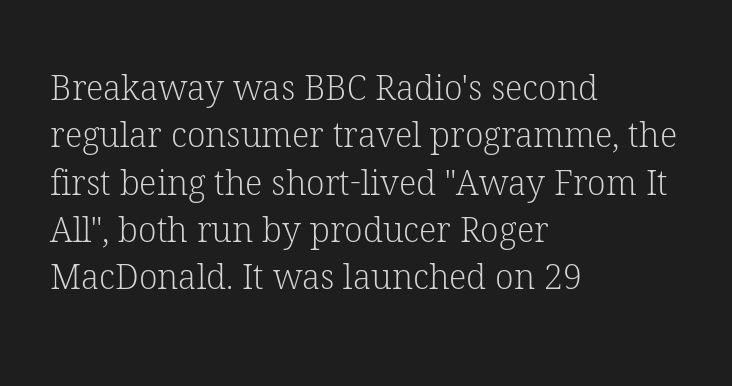
{"serif": "yes", "italic": "no", "bold": "no", "weight": "light", "width": "normal", "stroke_contrast": "low", "x_height": "medium", "monospaced": "no", "underline": "no", "align": "left", "line_spacing": "normal", "line_spacing_ratio": 1.39, "letter_spacing": "normal", "letter_spacing_em": 0.0, "glyph_px": 34}
